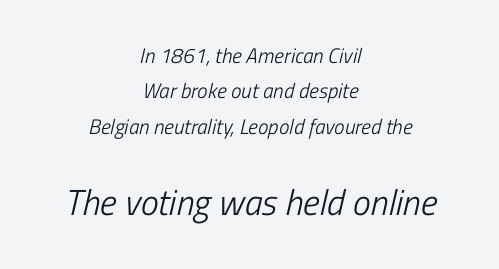
Q: Is the text bold? A: No.
Q: Is the text italic (slanted)? A: Yes, it leans right by about 13 degrees.
Q: Is the text underlined? A: No.
Q: How is the paragraph aligned? A: Centered.
Q: Is the spacing between letters normal or unusually wide? A: Normal.
Q: Is the spacing between lines tight, normal or loose? A: Normal.
Q: Which block of text is set in a larger size, the first (top) or the second (bottom)? A: The second (bottom) one.
Q: Width (condensed, normal, or wide)? A: Condensed.
Q: Stroke contrast? A: Low.
Q: x-height? A: Medium.
Q: Monospaced? A: No.
